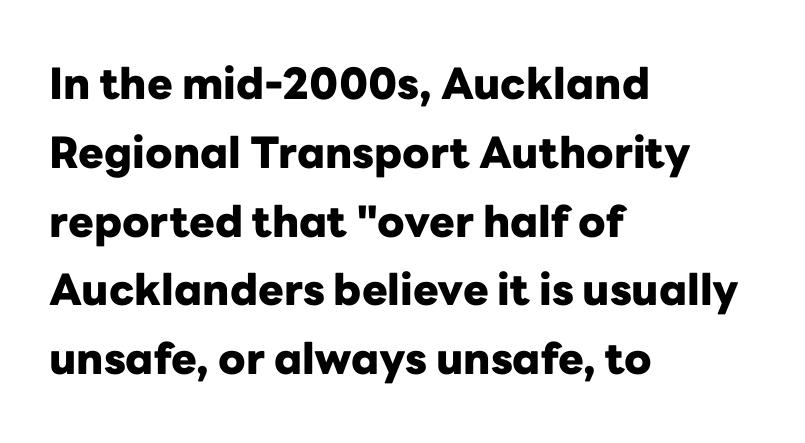
Style check: upright. Each letter keeps its own natural width here, so spacing adapts to shape. Compared with typical paragraphs, the rows here are spaced about the same. Where is the straight margin? On the left. The characters look thick and weighty, a clear bold.
